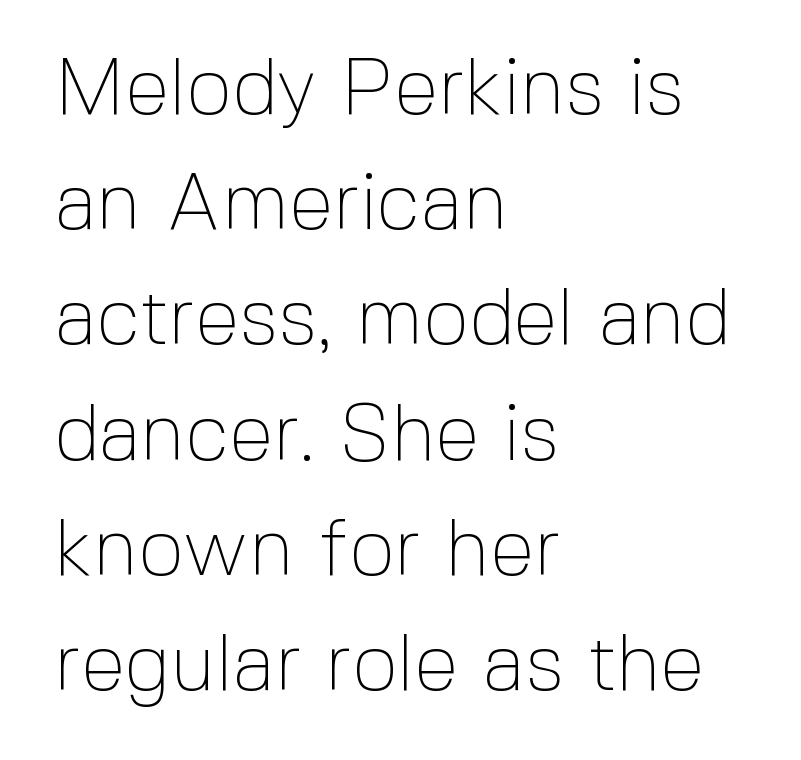
The image shows 80 px thin sans-serif type, upright; set left-aligned, normal line spacing (1.44x), normal letter spacing, not underlined; a medium x-height.
